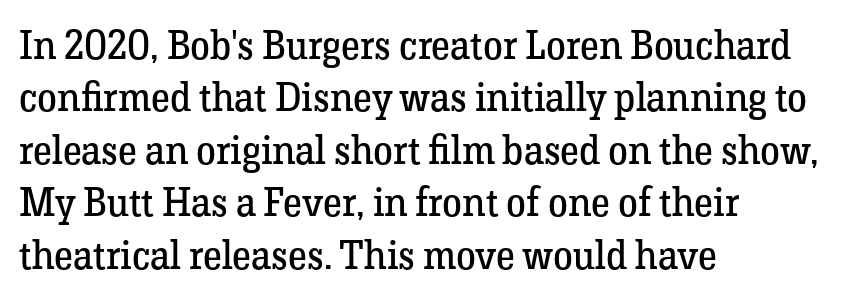
Standard letterfit; no display-style spreading of the glyphs. Students, observe: this is what conventionally led text looks like. Rule under the text: the space is simply empty. The font is comparable to plain body text, perhaps lighter.
